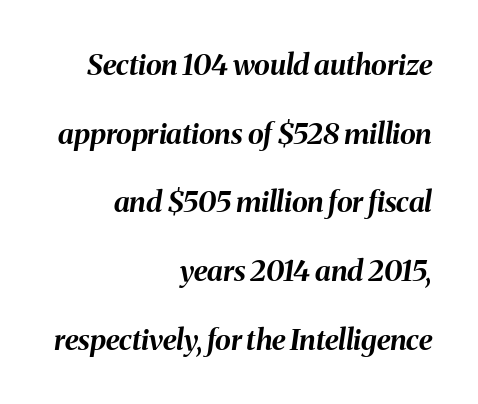
{"italic": "yes", "lean": "right", "slant_degrees": 8, "bold": "yes", "weight": "bold", "width": "normal", "stroke_contrast": "medium", "x_height": "medium", "monospaced": "no", "underline": "no", "align": "right", "line_spacing": "loose", "line_spacing_ratio": 2.37, "letter_spacing": "normal", "letter_spacing_em": 0.0, "glyph_px": 29}
